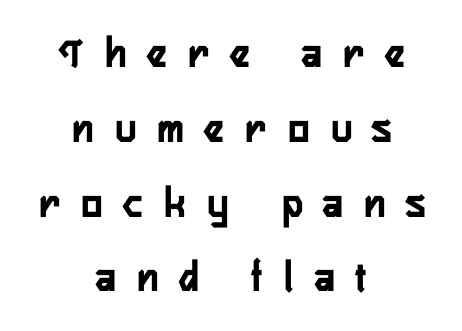
The face used here is proportionally spaced, like ordinary book or web type. The font is running at its bold setting. Does extra space separate the letters? Yes, quite a lot of it. Successive baselines arrive at the customary interval.
